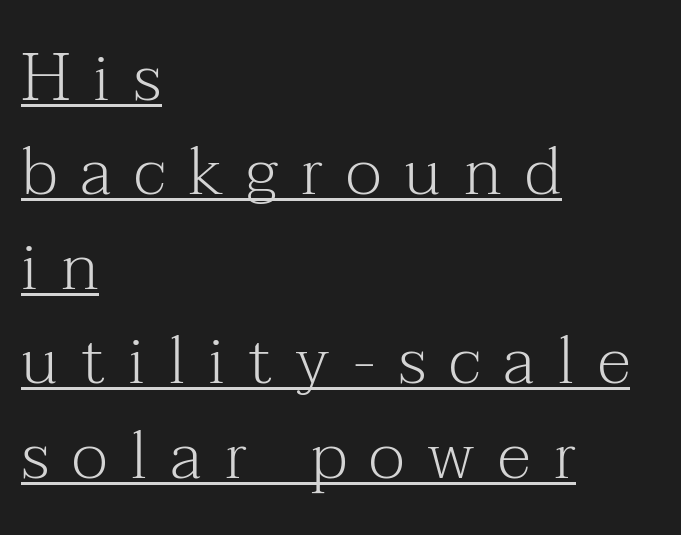
Q: Is the text bold? A: No.
Q: Is the text italic (slanted)? A: No, it is upright.
Q: Is the typeface a serif or a sans-serif typeface? A: Serif.
Q: Is the text underlined? A: Yes.
Q: How is the paragraph aligned? A: Left-aligned.
Q: Is the spacing between letters normal or unusually wide? A: Unusually wide.
Q: Is the spacing between lines tight, normal or loose? A: Normal.
Q: Width (condensed, normal, or wide)? A: Normal.
Q: Stroke contrast? A: Medium.
Q: x-height? A: Medium.
Q: Monospaced? A: No.
